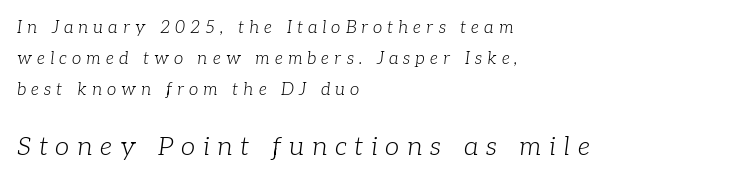
Q: Is the text bold? A: No.
Q: Is the text italic (slanted)? A: Yes, it leans right by about 7 degrees.
Q: Is the text underlined? A: No.
Q: How is the paragraph aligned? A: Left-aligned.
Q: Is the spacing between letters normal or unusually wide? A: Unusually wide.
Q: Which block of text is set in a larger size, the first (top) or the second (bottom)? A: The second (bottom) one.
